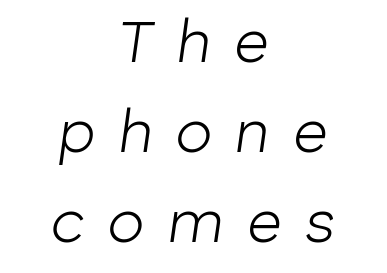
{"italic": "yes", "lean": "right", "slant_degrees": 8, "bold": "no", "weight": "light", "width": "normal", "stroke_contrast": "low", "x_height": "medium", "monospaced": "no", "underline": "no", "align": "center", "line_spacing": "normal", "line_spacing_ratio": 1.5, "letter_spacing": "wide", "letter_spacing_em": 0.39, "glyph_px": 60}
